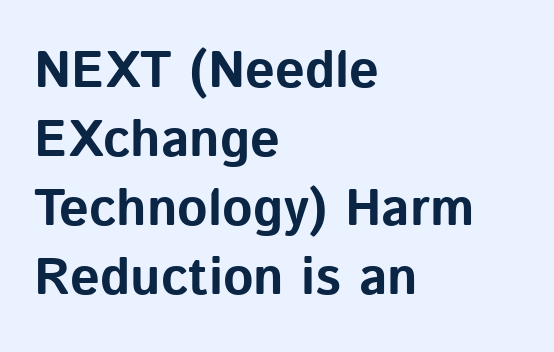
Each word holds together tightly as a unit, with standard inter-letter gaps. Think of a printed novel: that variable character pitch is what you see here. The zone under the glyphs is completely vacant. It's the straight-up-and-down kind of type. Does the copy run flush right? No — it runs flush left. Look at the stroke-to-counter ratio: heavy, a bold.
